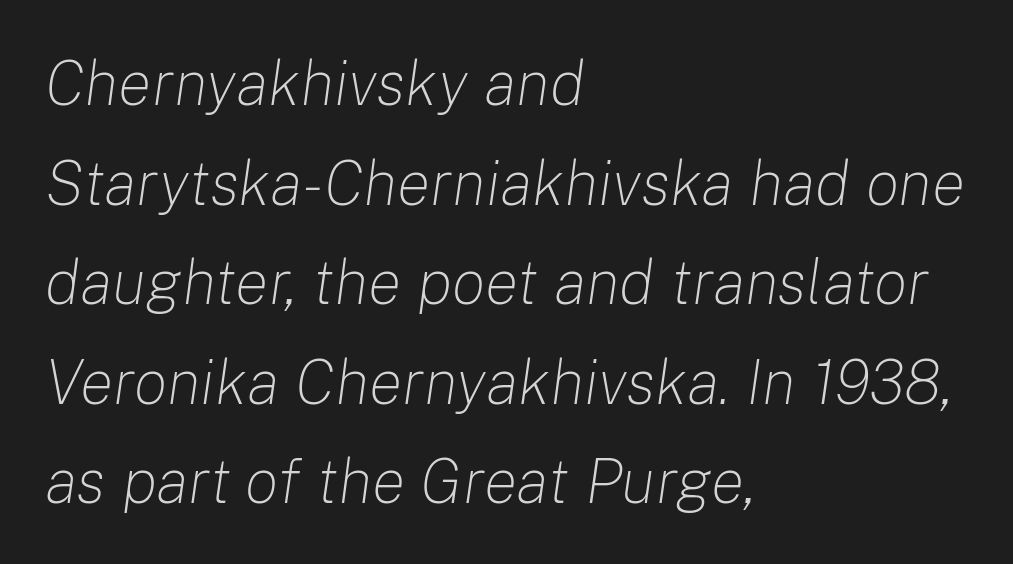
You could not count columns in this text — the font is proportionally spaced. Glyph-to-glyph distance matches everyday printed text. Slant detected: the letters are inclined. If you measured baseline to baseline, you'd find a middling distance. Typeset ragged right — the left edge is the straight one.
